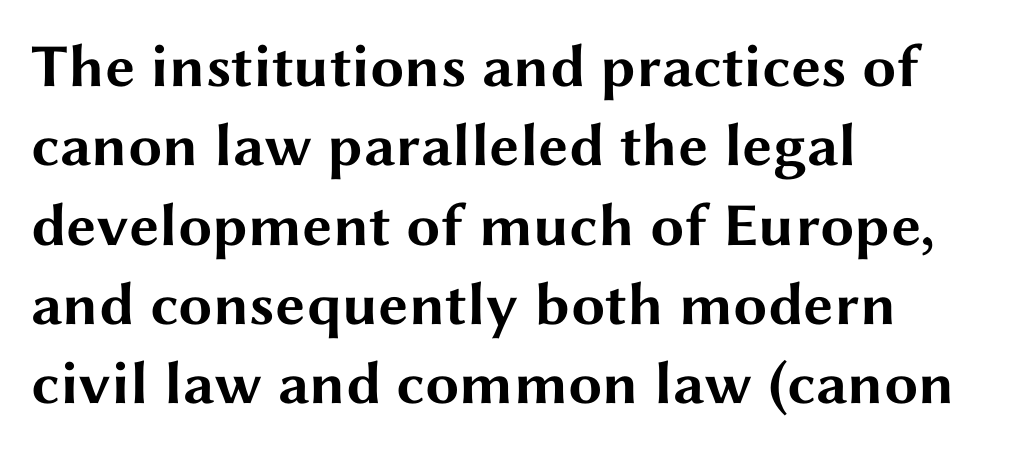
The image shows 61 px bold, wide sans-serif type, upright; set left-aligned, normal line spacing (1.3x), normal letter spacing, not underlined; medium stroke contrast and a medium x-height.
